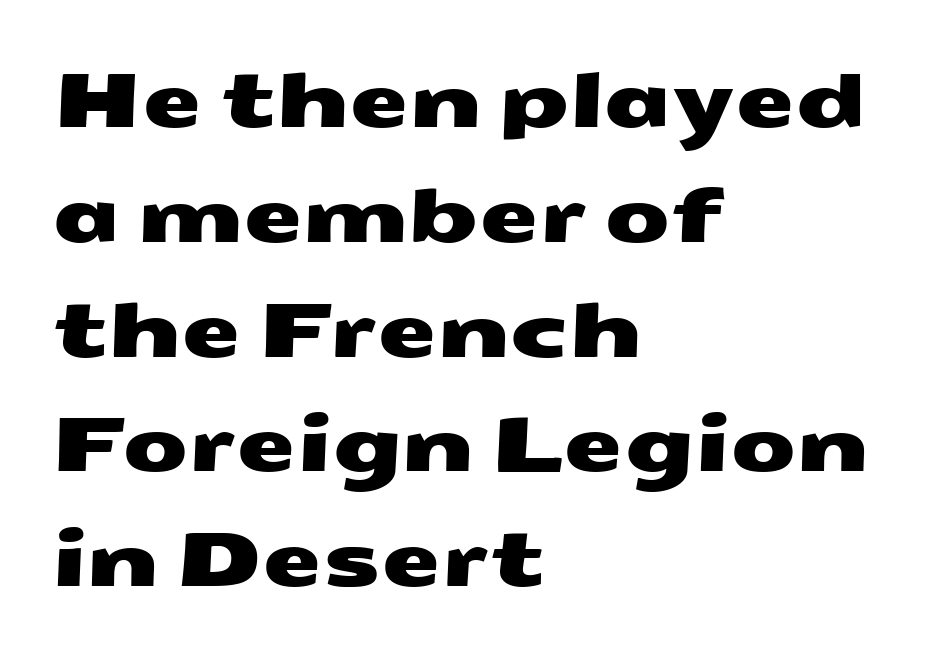
The letterforms sit shoulder to shoulder at normal distance. Students, observe: this is what conventionally led text looks like. Line starts are locked; line ends wander. These lines are rendered in a variable-pitch font.
